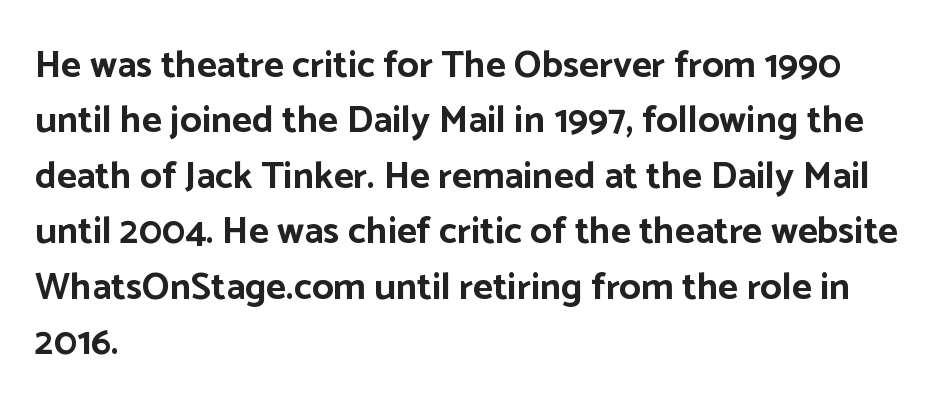
Q: Is the text bold? A: Yes.
Q: Is the text italic (slanted)? A: No, it is upright.
Q: Is the typeface a serif or a sans-serif typeface? A: Sans-serif.
Q: Is the text underlined? A: No.
Q: How is the paragraph aligned? A: Left-aligned.
Q: Is the spacing between letters normal or unusually wide? A: Normal.
Q: Is the spacing between lines tight, normal or loose? A: Normal.
Q: Width (condensed, normal, or wide)? A: Normal.
Q: Stroke contrast? A: Low.
Q: x-height? A: Medium.
Q: Monospaced? A: No.
